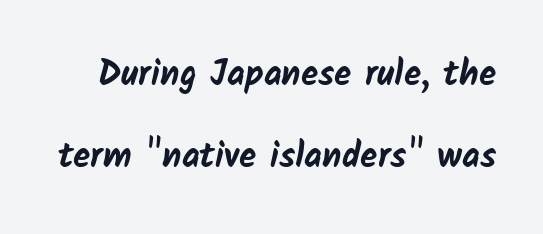
The image shows 35 px bold sans-serif type; set loose line spacing (2.35x), normal letter spacing, not underlined; low stroke contrast and a medium x-height.
